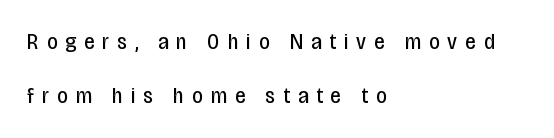
Decoration check: the copy has no underline. Weight: regular or lighter. Horizontal alignment here is leftward, the default for most running prose. The typography opts for an upright posture over an oblique one. Inter-character spacing is expanded well beyond the font's built-in metrics. Loosely led — the rows are spread out.
